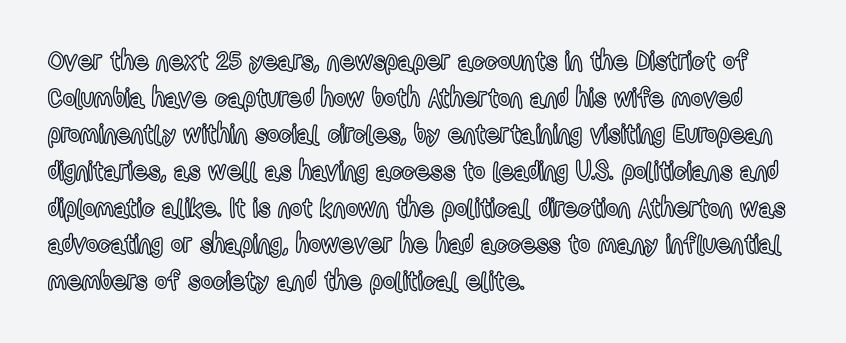
{"italic": "no", "underline": "no", "align": "left", "line_spacing": "normal", "line_spacing_ratio": 1.41, "letter_spacing": "normal", "letter_spacing_em": 0.0, "glyph_px": 26}
